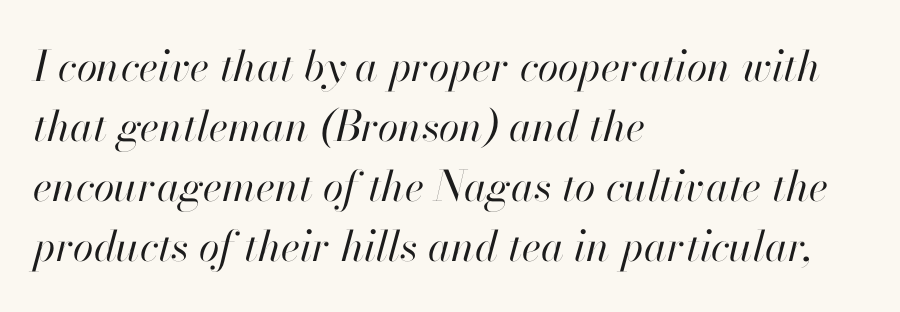
The image shows 42 px regular-weight type, italic (leaning right); set left-aligned, normal line spacing (1.43x), normal letter spacing, not underlined; high stroke contrast and a small x-height.
